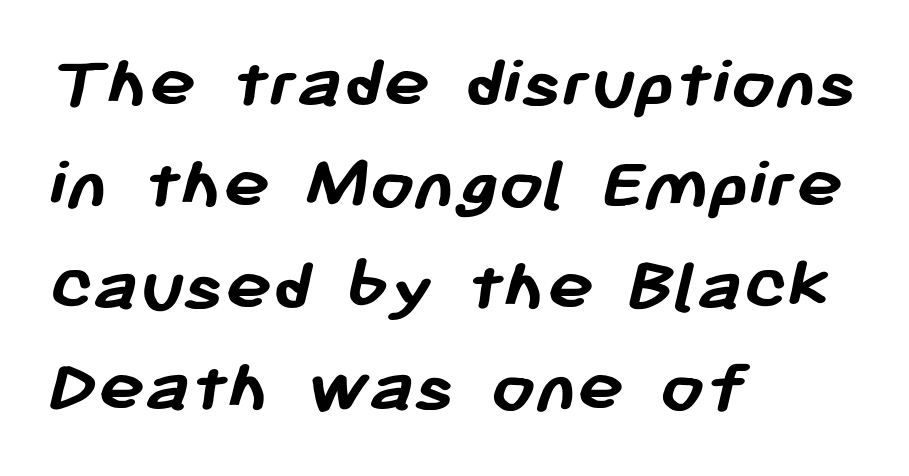
Q: Is the text bold? A: Yes.
Q: Is the typeface a serif or a sans-serif typeface? A: Sans-serif.
Q: Is the text underlined? A: No.
Q: How is the paragraph aligned? A: Left-aligned.
Q: Is the spacing between letters normal or unusually wide? A: Normal.
Q: Is the spacing between lines tight, normal or loose? A: Normal.
Q: Width (condensed, normal, or wide)? A: Normal.
Q: Stroke contrast? A: Low.
Q: x-height? A: Medium.
Q: Monospaced? A: No.
